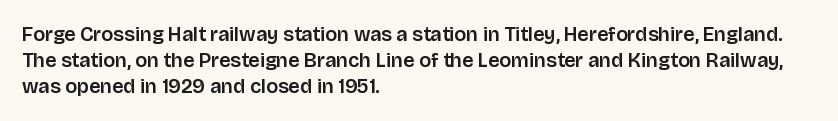
{"italic": "no", "underline": "no", "align": "left", "line_spacing": "normal", "line_spacing_ratio": 1.29, "letter_spacing": "normal", "letter_spacing_em": 0.0, "glyph_px": 20}
